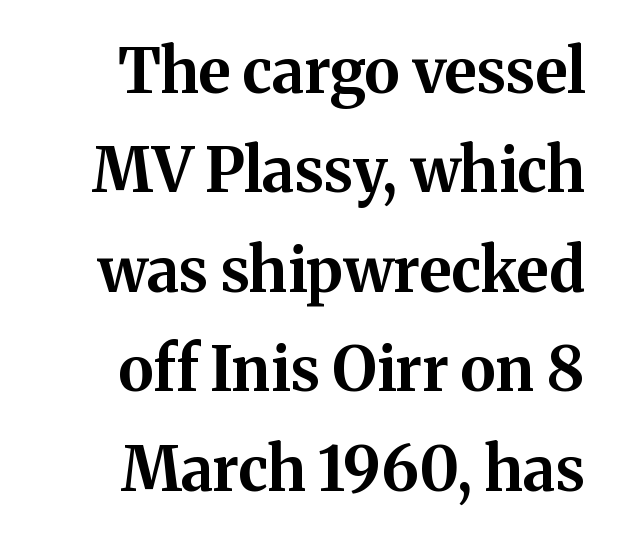
{"serif": "yes", "italic": "no", "bold": "yes", "weight": "bold", "width": "normal", "stroke_contrast": "medium", "x_height": "medium", "monospaced": "no", "underline": "no", "align": "right", "line_spacing": "normal", "line_spacing_ratio": 1.63, "letter_spacing": "normal", "letter_spacing_em": 0.0, "glyph_px": 61}
